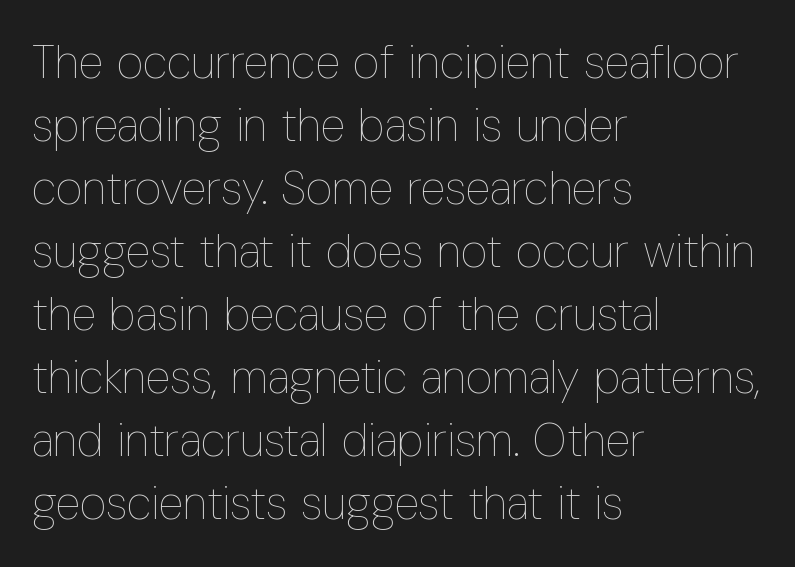
{"italic": "no", "bold": "no", "weight": "thin", "width": "condensed", "stroke_contrast": "low", "x_height": "medium", "monospaced": "no", "underline": "no", "align": "left", "line_spacing": "normal", "line_spacing_ratio": 1.37, "letter_spacing": "normal", "letter_spacing_em": 0.0, "glyph_px": 46}
